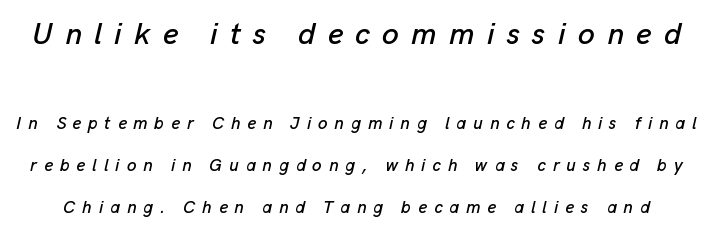
The image shows 30 px text type, italic (leaning right); set loose line spacing (2.45x), unusually wide letter spacing (+0.41 em), not underlined; the first (top) block is 1.76x larger; low stroke contrast and a medium x-height.
